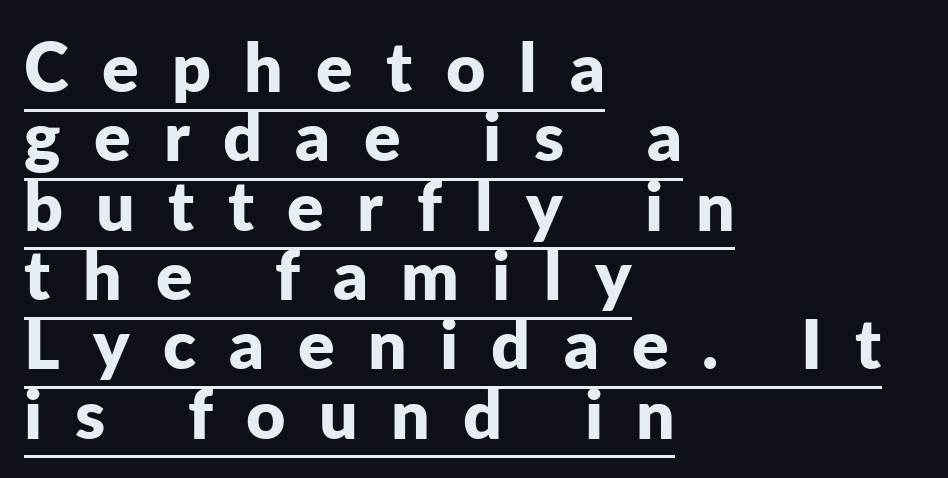
The image shows 68 px bold sans-serif type, upright; set left-aligned, tight line spacing (1.02x), unusually wide letter spacing (+0.49 em), underlined; low stroke contrast and a medium x-height.
